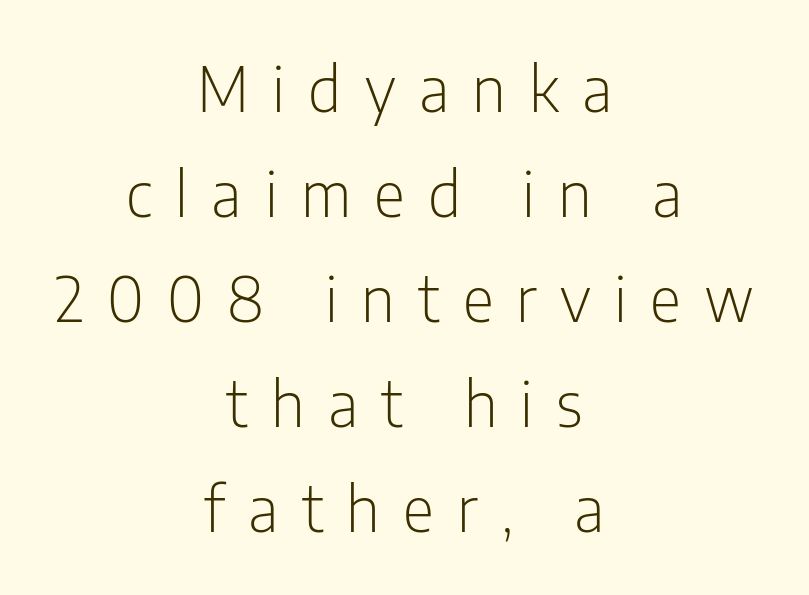
Is this a fixed-width face? No — the glyphs have proportional, varying widths. Between one letter and the next there's a generous, obvious gap. Note: no serifs on the glyphs. Stroke thickness stays within the range of a standard reading face or lighter. A typesetter would mark this as roman, not italic.
